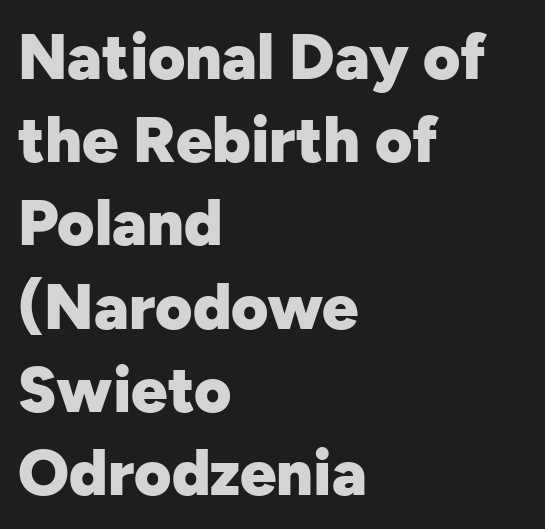
Q: Is the text bold? A: Yes.
Q: Is the text italic (slanted)? A: No, it is upright.
Q: Is the typeface a serif or a sans-serif typeface? A: Sans-serif.
Q: Is the text underlined? A: No.
Q: How is the paragraph aligned? A: Left-aligned.
Q: Is the spacing between letters normal or unusually wide? A: Normal.
Q: Is the spacing between lines tight, normal or loose? A: Normal.
Q: Width (condensed, normal, or wide)? A: Normal.
Q: Stroke contrast? A: Low.
Q: x-height? A: Medium.
Q: Monospaced? A: No.
